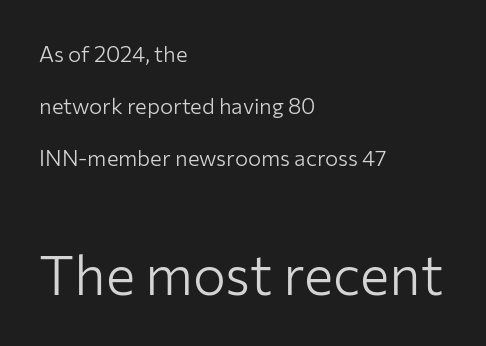
{"serif": "no", "italic": "no", "bold": "no", "weight": "light", "width": "normal", "stroke_contrast": "low", "x_height": "medium", "monospaced": "no", "underline": "no", "align": "left", "line_spacing": "loose", "line_spacing_ratio": 2.36, "letter_spacing": "normal", "letter_spacing_em": 0.0, "larger_block": "second", "size_ratio": 2.5, "glyph_px": 55}
